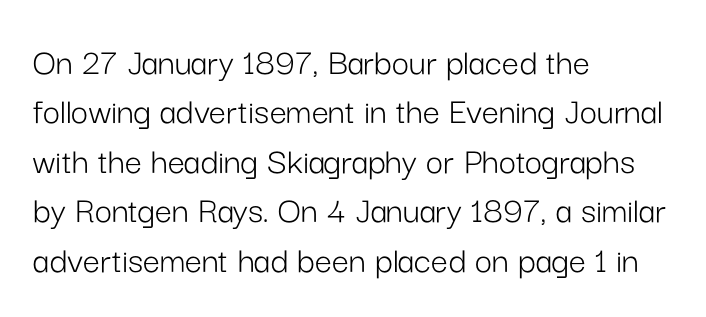
{"serif": "no", "italic": "no", "bold": "no", "weight": "light", "width": "normal", "stroke_contrast": "low", "x_height": "medium", "monospaced": "no", "underline": "no", "align": "left", "line_spacing": "normal", "line_spacing_ratio": 1.3, "letter_spacing": "normal", "letter_spacing_em": 0.0, "glyph_px": 38}
